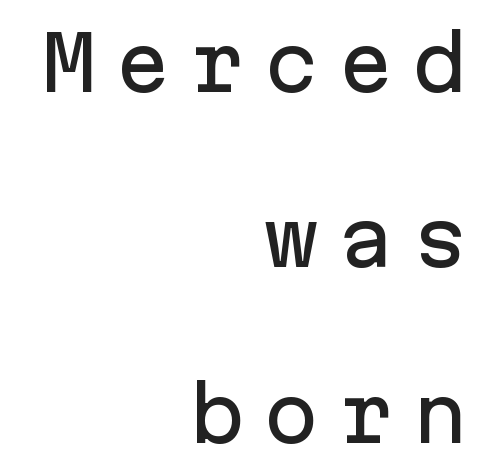
Q: Is the text italic (slanted)? A: No, it is upright.
Q: Is the typeface a serif or a sans-serif typeface? A: Sans-serif.
Q: Is the text underlined? A: No.
Q: How is the paragraph aligned? A: Right-aligned.
Q: Is the spacing between letters normal or unusually wide? A: Unusually wide.
Q: Is the spacing between lines tight, normal or loose? A: Loose.
Q: Width (condensed, normal, or wide)? A: Normal.
Q: Stroke contrast? A: Low.
Q: x-height? A: Medium.
Q: Monospaced? A: Yes.
